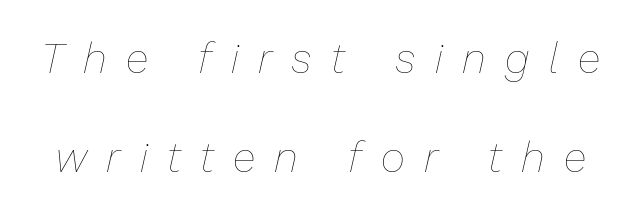
The image shows 42 px thin type, italic (leaning right); set loose line spacing (2.36x), unusually wide letter spacing (+0.46 em), not underlined; low stroke contrast and a medium x-height.
